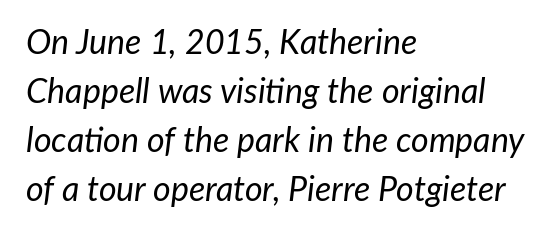
{"italic": "yes", "lean": "right", "slant_degrees": 7, "bold": "no", "weight": "regular", "width": "normal", "stroke_contrast": "low", "x_height": "medium", "monospaced": "no", "underline": "no", "align": "left", "line_spacing": "normal", "line_spacing_ratio": 1.44, "letter_spacing": "normal", "letter_spacing_em": 0.0, "glyph_px": 34}
